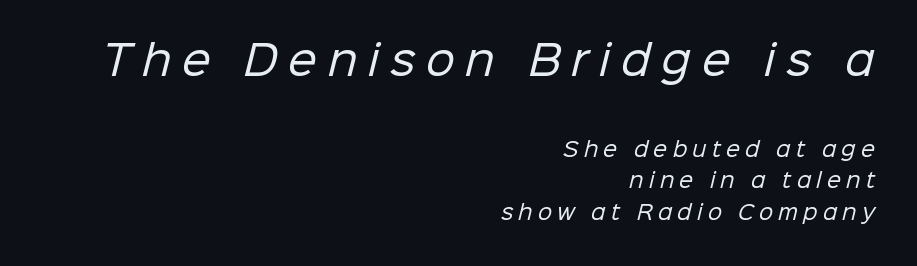
{"serif": "no", "bold": "no", "weight": "regular", "width": "normal", "stroke_contrast": "low", "x_height": "medium", "monospaced": "no", "underline": "no", "align": "right", "line_spacing": "normal", "line_spacing_ratio": 1.58, "letter_spacing": "wide", "letter_spacing_em": 0.26, "larger_block": "first", "size_ratio": 2.05, "glyph_px": 41}
